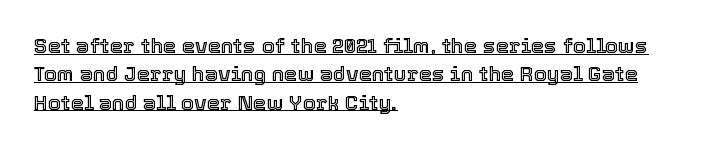
The passage is arranged the way most books set body copy — flush left. Is there much room between lines? A standard amount, neither cramped nor airy. Caption: lettering with a line underneath. These lines were composed using upright roman letters. Glyph-to-glyph distance matches everyday printed text.
